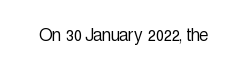
Q: Is the text bold? A: No.
Q: Is the text italic (slanted)? A: No, it is upright.
Q: Is the text underlined? A: No.
Q: Is the spacing between letters normal or unusually wide? A: Normal.
